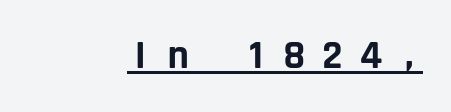
Q: Is the text bold? A: Yes.
Q: Is the text italic (slanted)? A: No, it is upright.
Q: Is the typeface a serif or a sans-serif typeface? A: Sans-serif.
Q: Is the text underlined? A: Yes.
Q: How is the paragraph aligned? A: Right-aligned.
Q: Is the spacing between letters normal or unusually wide? A: Unusually wide.
Q: Width (condensed, normal, or wide)? A: Normal.
Q: Stroke contrast? A: Low.
Q: x-height? A: Large.
Q: Monospaced? A: Yes.
